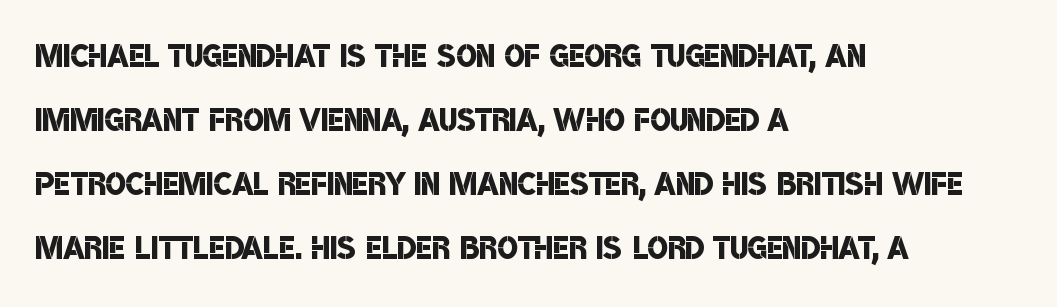
The image shows 43 px semibold, condensed sans-serif type; set left-aligned, normal line spacing (1.49x), normal letter spacing, not underlined; low stroke contrast and a large x-height.
